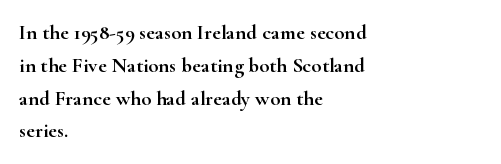
The image shows 21 px text type, upright; set left-aligned, normal line spacing (1.56x), normal letter spacing, not underlined.
